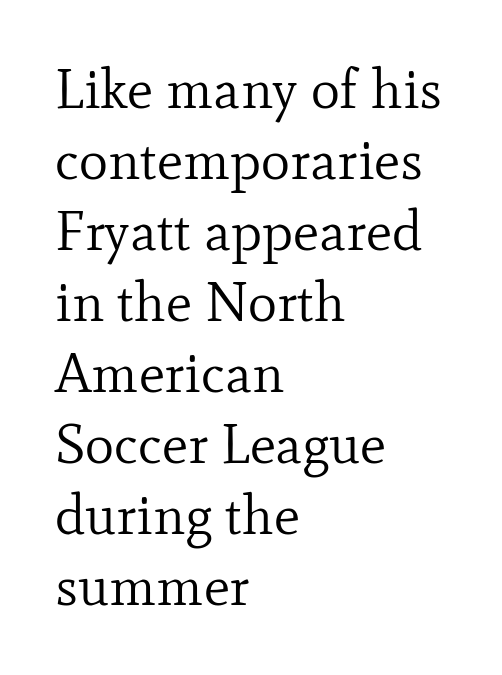
The image shows 55 px regular-weight serif type, upright; set left-aligned, normal line spacing (1.29x), normal letter spacing, not underlined; low stroke contrast and a small x-height.
